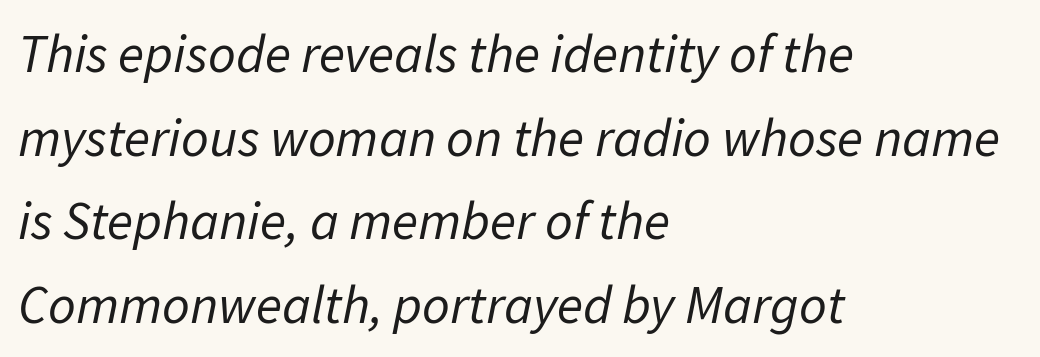
{"italic": "yes", "lean": "right", "slant_degrees": 11, "bold": "no", "weight": "regular", "width": "normal", "stroke_contrast": "low", "x_height": "medium", "monospaced": "no", "underline": "no", "align": "left", "line_spacing": "normal", "line_spacing_ratio": 1.55, "letter_spacing": "normal", "letter_spacing_em": 0.0, "glyph_px": 54}
